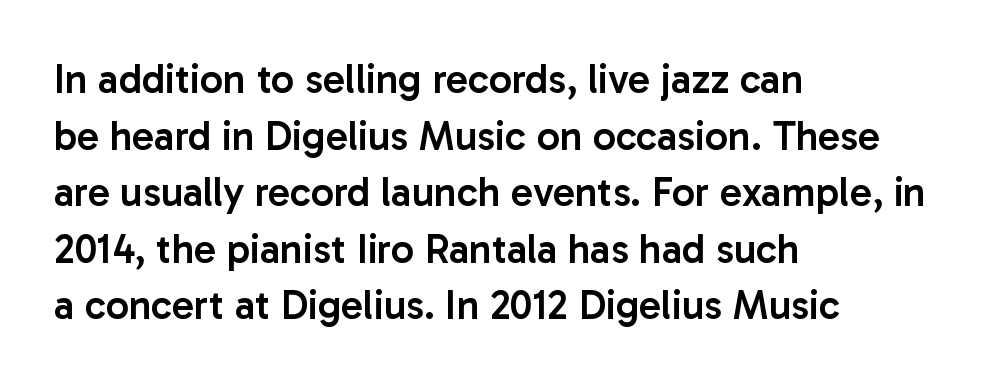
Q: Is the text bold? A: Semi-bold.
Q: Is the text italic (slanted)? A: No, it is upright.
Q: Is the typeface a serif or a sans-serif typeface? A: Sans-serif.
Q: Is the text underlined? A: No.
Q: How is the paragraph aligned? A: Left-aligned.
Q: Is the spacing between letters normal or unusually wide? A: Normal.
Q: Is the spacing between lines tight, normal or loose? A: Normal.
Q: Width (condensed, normal, or wide)? A: Normal.
Q: Stroke contrast? A: Low.
Q: x-height? A: Medium.
Q: Monospaced? A: No.
